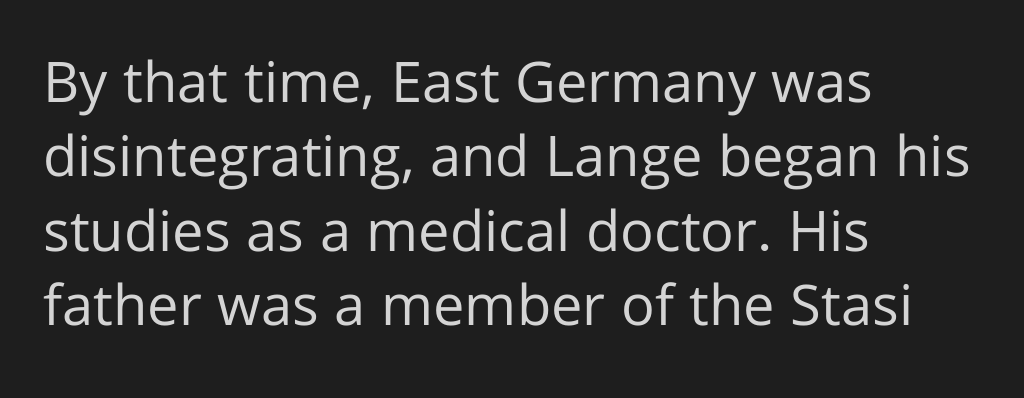
The image shows 56 px regular-weight sans-serif type, upright; set left-aligned, normal line spacing (1.33x), normal letter spacing, not underlined; low stroke contrast and a medium x-height.
